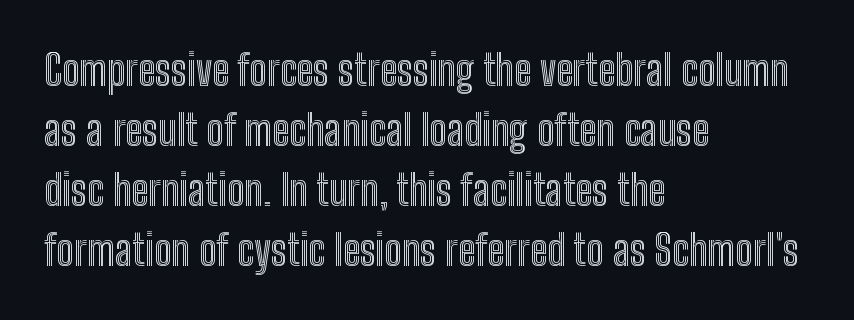
Varying glyph widths throughout — classic text-font behaviour. Letter spacing: default. Interline gaps are of average width in this sample. Short and long lines alike share a common starting point at left. Vertical strokes here are truly vertical.
